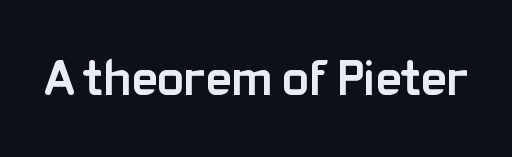
Chunky letters — that's bold for sure. Each word holds together tightly as a unit, with standard inter-letter gaps. Vertical strokes here are truly vertical. Proportional: the letters do not fall into vertical columns.
